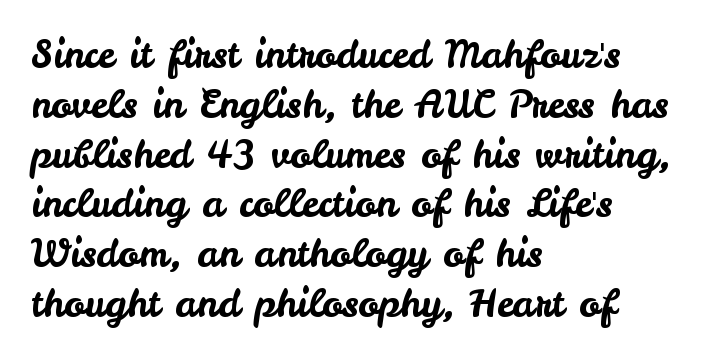
Q: Is the text italic (slanted)? A: Yes.
Q: Is the typeface a serif or a sans-serif typeface? A: Sans-serif.
Q: Is the text underlined? A: No.
Q: How is the paragraph aligned? A: Left-aligned.
Q: Is the spacing between letters normal or unusually wide? A: Normal.
Q: Is the spacing between lines tight, normal or loose? A: Normal.
Q: Width (condensed, normal, or wide)? A: Normal.
Q: Stroke contrast? A: Low.
Q: x-height? A: Small.
Q: Monospaced? A: No.
